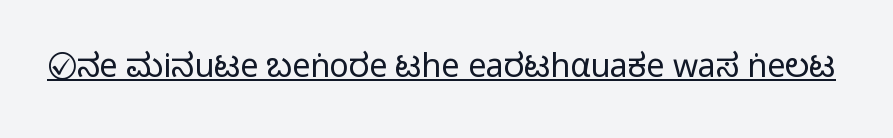
The image shows 32 px condensed sans-serif type, upright; set normal letter spacing, underlined; medium stroke contrast.
